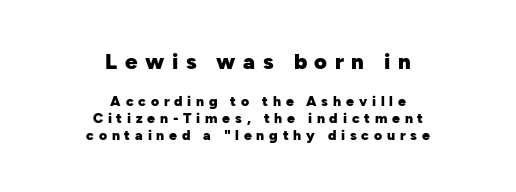
The image shows 22 px bold type, upright; set centered, line spacing 1.2x, unusually wide letter spacing (+0.34 em), not underlined; the first (top) block is 1.57x larger.
